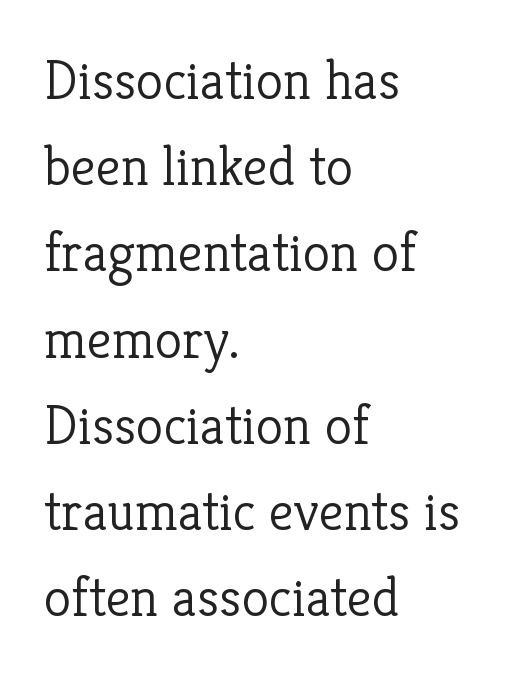
Horizontal bands of white between lines are of average thickness. The type sits square on the baseline with zero lean. The letters advance in unequal steps, a hallmark of proportional type. Caption: standard tracking, unaltered.
